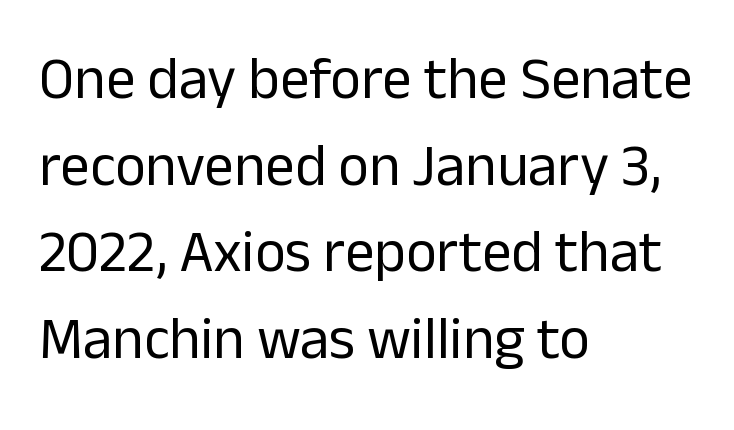
The image shows 59 px regular-weight sans-serif type, upright; set left-aligned, normal line spacing (1.47x), normal letter spacing, not underlined; low stroke contrast and a medium x-height.
